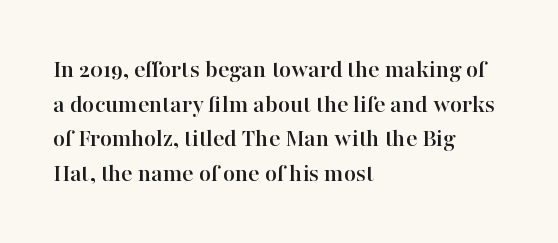
Q: Is the text italic (slanted)? A: No, it is upright.
Q: Is the text underlined? A: No.
Q: How is the paragraph aligned? A: Left-aligned.
Q: Is the spacing between letters normal or unusually wide? A: Normal.
Q: Is the spacing between lines tight, normal or loose? A: Normal.
